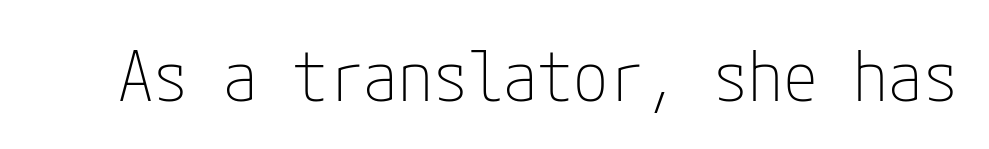
Q: Is the text bold? A: No.
Q: Is the text italic (slanted)? A: No, it is upright.
Q: Is the typeface a serif or a sans-serif typeface? A: Sans-serif.
Q: Is the text underlined? A: No.
Q: Is the spacing between letters normal or unusually wide? A: Normal.
Q: Width (condensed, normal, or wide)? A: Condensed.
Q: Stroke contrast? A: Low.
Q: x-height? A: Medium.
